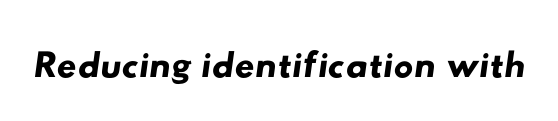
{"serif": "no", "width": "wide", "stroke_contrast": "low", "x_height": "small", "monospaced": "no", "underline": "no", "letter_spacing": "normal", "letter_spacing_em": 0.0, "glyph_px": 55}
